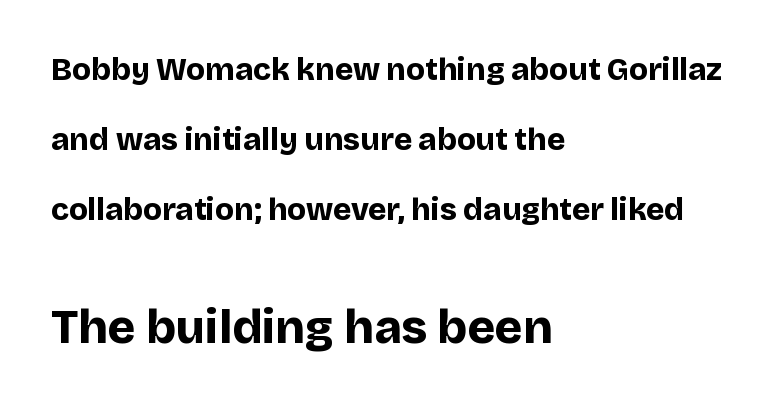
A typesetter would call this leading open, well beyond the default. The block sitting lower on the canvas is the one with enlarged characters. Bold? Absolutely — the strokes are thick and heavy. The area under the type is left untouched. Spacing verdict: proportional, widths tailored to each character. Type style note: lacks serifs.
